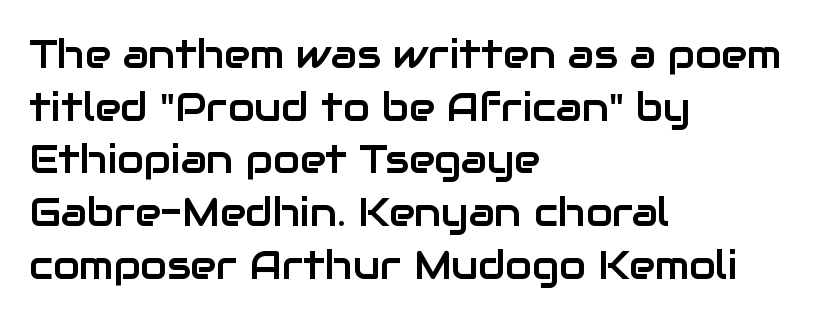
Q: Is the text italic (slanted)? A: No, it is upright.
Q: Is the typeface a serif or a sans-serif typeface? A: Sans-serif.
Q: Is the text underlined? A: No.
Q: How is the paragraph aligned? A: Left-aligned.
Q: Is the spacing between letters normal or unusually wide? A: Normal.
Q: Is the spacing between lines tight, normal or loose? A: Normal.
Q: Width (condensed, normal, or wide)? A: Normal.
Q: Stroke contrast? A: Low.
Q: x-height? A: Medium.
Q: Monospaced? A: No.
